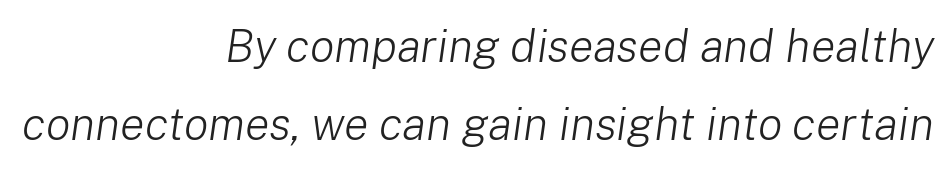
{"italic": "yes", "lean": "right", "slant_degrees": 8, "bold": "no", "weight": "light", "width": "normal", "stroke_contrast": "low", "x_height": "medium", "monospaced": "no", "underline": "no", "align": "right", "line_spacing": "normal", "line_spacing_ratio": 1.69, "letter_spacing": "normal", "letter_spacing_em": 0.0, "glyph_px": 46}
